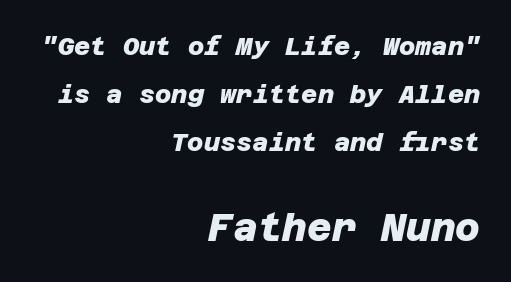
The image shows 38 px heavy sans-serif type; set right-aligned, loose line spacing (1.92x), normal letter spacing, not underlined; the second (bottom) block is 1.52x larger; low stroke contrast and a large x-height.
